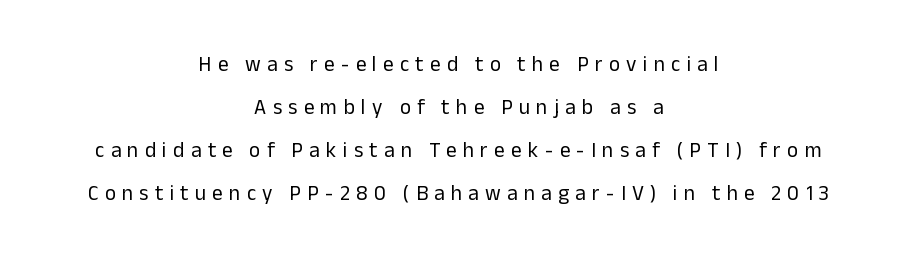
The image shows 21 px text type, upright; set centered, loose line spacing (2.04x), unusually wide letter spacing (+0.3 em), not underlined.
